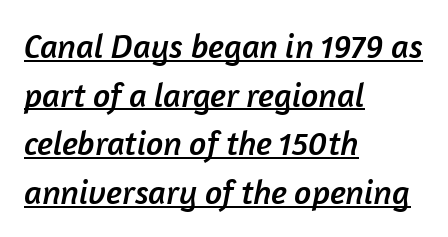
The characters display no serif detailing; their extremities are plain. Normally led — the rows are evenly, conventionally spaced. If you drew a ruler down the left edge, every line would touch it. Spacing between characters is what you'd get straight out of the box. You could not count columns in this text — the font is proportionally spaced.
